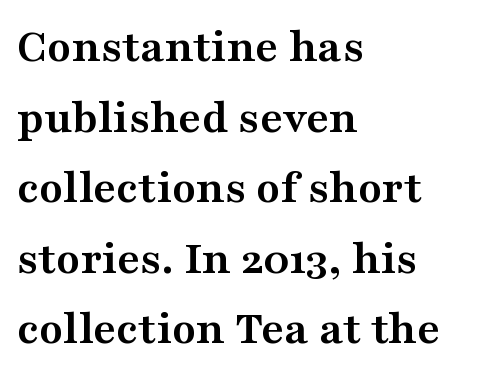
{"serif": "yes", "italic": "no", "bold": "yes", "weight": "semibold", "width": "wide", "stroke_contrast": "medium", "x_height": "medium", "monospaced": "no", "underline": "no", "align": "left", "line_spacing": "normal", "line_spacing_ratio": 1.44, "letter_spacing": "normal", "letter_spacing_em": 0.0, "glyph_px": 49}
